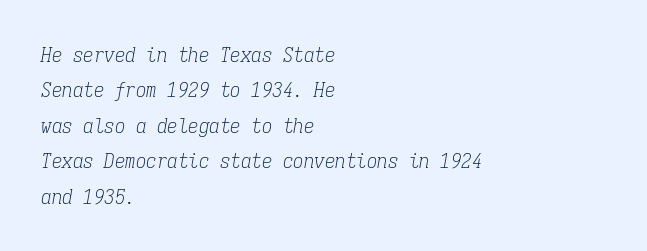
The block of text has a typical density, with ordinary space between rows. It's the slanting kind of type. All the whitespace from short lines collects on the right. Has an underline been added? It has not. Inter-character spacing is left at the font's built-in metrics.
